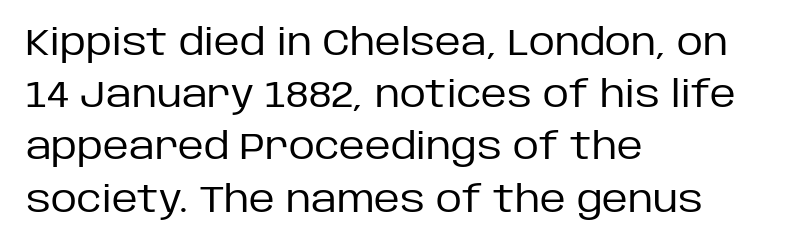
The image shows 36 px regular-weight sans-serif type, upright; set left-aligned, normal line spacing (1.45x), normal letter spacing, not underlined; low stroke contrast and a large x-height.
